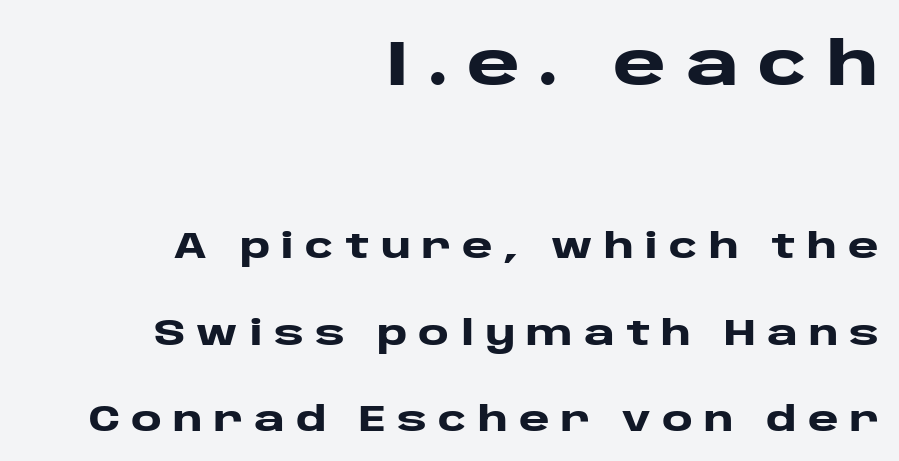
{"serif": "no", "italic": "no", "bold": "yes", "weight": "heavy", "width": "wide", "stroke_contrast": "low", "x_height": "large", "monospaced": "no", "underline": "no", "align": "right", "line_spacing": "loose", "line_spacing_ratio": 2.33, "letter_spacing": "wide", "letter_spacing_em": 0.3, "larger_block": "first", "size_ratio": 1.73, "glyph_px": 64}
